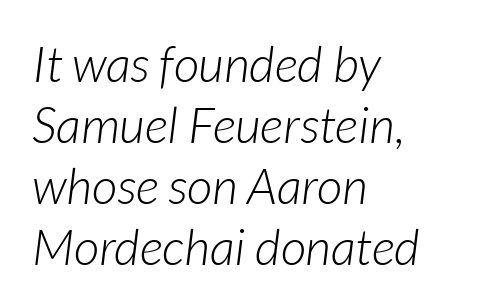
Q: Is the text bold? A: No.
Q: Is the text italic (slanted)? A: Yes, it leans right by about 7 degrees.
Q: Is the text underlined? A: No.
Q: How is the paragraph aligned? A: Left-aligned.
Q: Is the spacing between letters normal or unusually wide? A: Normal.
Q: Width (condensed, normal, or wide)? A: Normal.
Q: Stroke contrast? A: Low.
Q: x-height? A: Medium.
Q: Monospaced? A: No.
